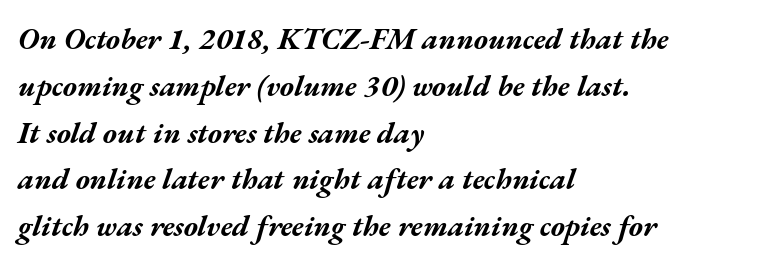
Q: Is the text bold? A: Yes.
Q: Is the text italic (slanted)? A: Yes, it leans right by about 17 degrees.
Q: Is the text underlined? A: No.
Q: How is the paragraph aligned? A: Left-aligned.
Q: Is the spacing between letters normal or unusually wide? A: Normal.
Q: Is the spacing between lines tight, normal or loose? A: Normal.
Q: Width (condensed, normal, or wide)? A: Wide.
Q: Stroke contrast? A: Medium.
Q: x-height? A: Medium.
Q: Monospaced? A: No.
